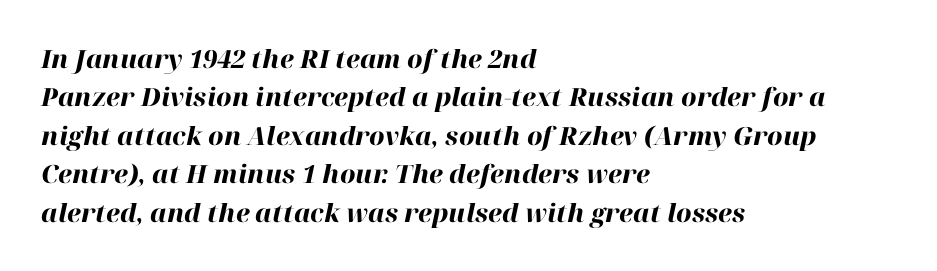
The image shows 25 px bold type, italic (leaning right); set left-aligned, normal line spacing (1.54x), normal letter spacing, not underlined.
